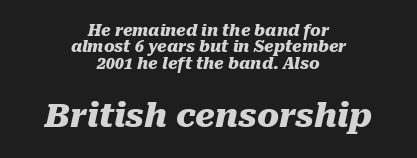
Top chunk: small. Bottom chunk: large. Only glyphs here, with clear space below each row. You could call the tracking neutral — neither tight nor loose. A typesetter would call this leading minimal, almost set solid.
